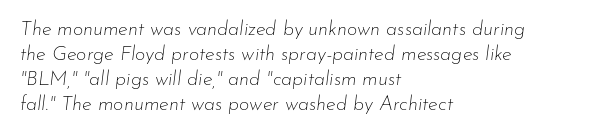
If you measured baseline to baseline, you'd find a middling distance. In terms of letterspacing, this is plain default setting. Layout note: lines flush left. Every character sits at an angle, as italics do. The area under the type is left untouched. Each stroke keeps to a modest, everyday thickness or less.
